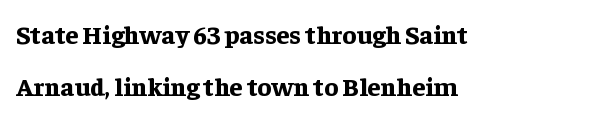
The image shows 26 px bold type, upright; set left-aligned, loose line spacing (2.0x), normal letter spacing, not underlined.
